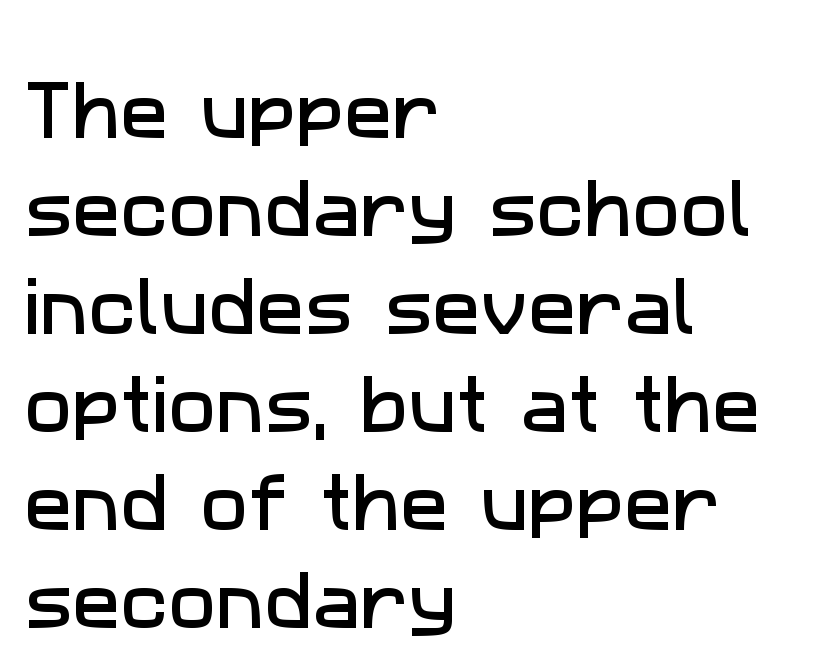
{"serif": "no", "width": "normal", "stroke_contrast": "low", "x_height": "medium", "monospaced": "no", "underline": "no", "align": "left", "line_spacing": "normal", "line_spacing_ratio": 1.53, "letter_spacing": "normal", "letter_spacing_em": 0.0, "glyph_px": 64}
